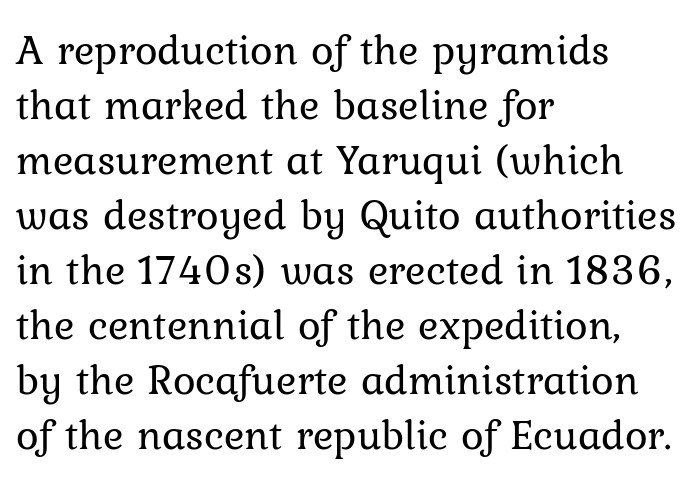
Does the lettering tilt? It doesn't — this is upright. Character widths vary here, with narrow letters taking less room than wide ones. How would I describe the line gaps? Plain and ordinary. The strokes carry an ordinary text weight at most. Lines of text with bare space underneath. Characters follow at the spacing the type designer built in.
